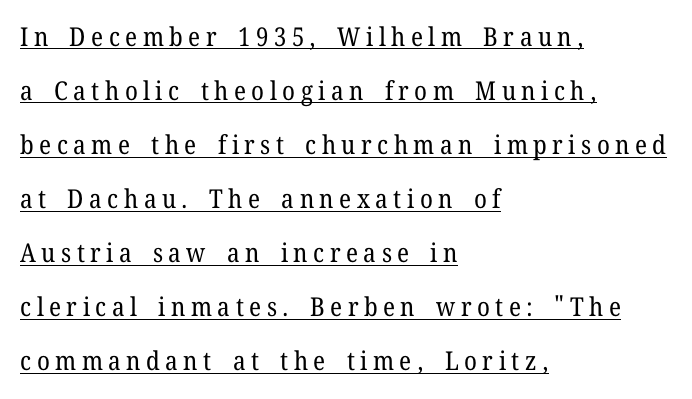
Q: Is the text bold? A: No.
Q: Is the text italic (slanted)? A: No, it is upright.
Q: Is the text underlined? A: Yes.
Q: How is the paragraph aligned? A: Left-aligned.
Q: Is the spacing between letters normal or unusually wide? A: Unusually wide.
Q: Is the spacing between lines tight, normal or loose? A: Loose.
